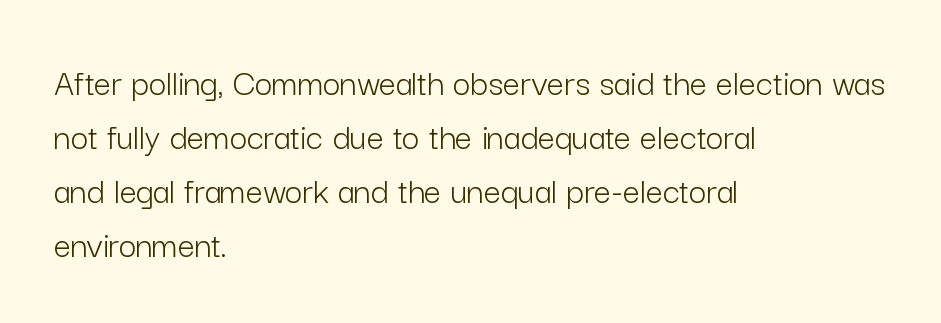
{"serif": "no", "italic": "no", "bold": "no", "weight": "light", "width": "normal", "stroke_contrast": "low", "x_height": "medium", "monospaced": "no", "underline": "no", "align": "left", "line_spacing": "normal", "line_spacing_ratio": 1.42, "letter_spacing": "normal", "letter_spacing_em": 0.0, "glyph_px": 38}
